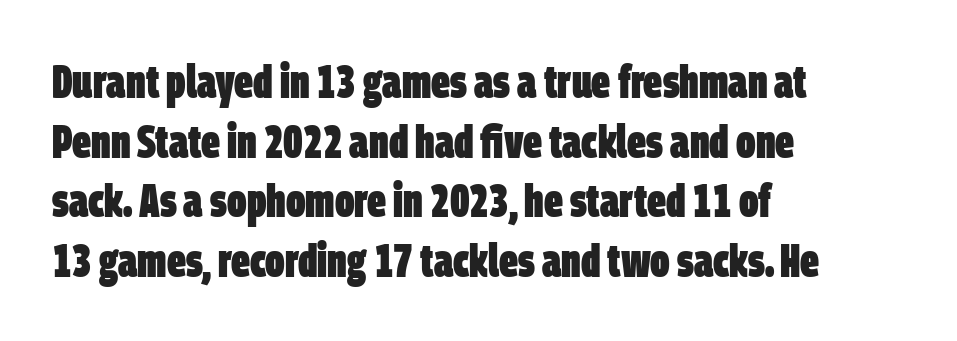
These lines are set flush left with a ragged right edge. Note the varied advance widths — an 'i' is clearly narrower than an 'm'. Typesetter's note: full bold, strokes at maximum text heaviness. The leading is moderate, giving the passage an even texture. Type without underlining. The typeface chosen for these lines omits serifs.
